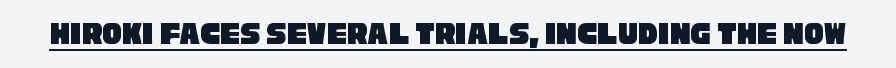
{"serif": "no", "width": "condensed", "stroke_contrast": "low", "x_height": "large", "monospaced": "no", "underline": "yes", "letter_spacing": "normal", "letter_spacing_em": 0.0, "glyph_px": 33}
